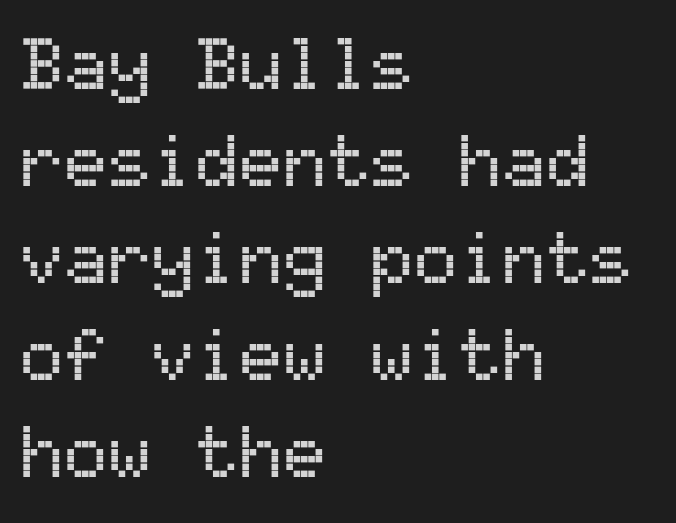
The glyphs are unaccompanied by any horizontal stroke below them. The face used here is monospaced, like something from a code editor. Alignment: flush left. Horizontal bands of white between lines are of average thickness.
